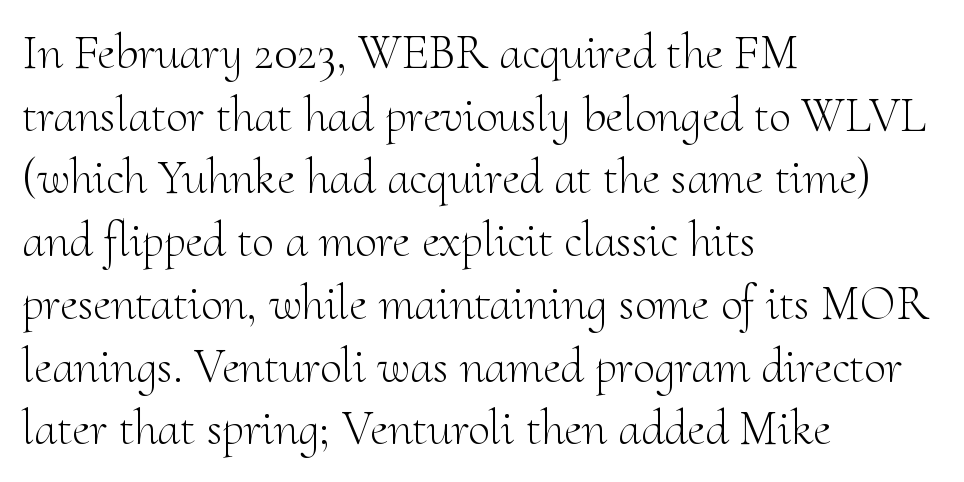
{"serif": "yes", "italic": "no", "bold": "no", "weight": "light", "width": "normal", "stroke_contrast": "medium", "x_height": "small", "monospaced": "no", "underline": "no", "align": "left", "line_spacing": "normal", "line_spacing_ratio": 1.28, "letter_spacing": "normal", "letter_spacing_em": 0.0, "glyph_px": 49}
